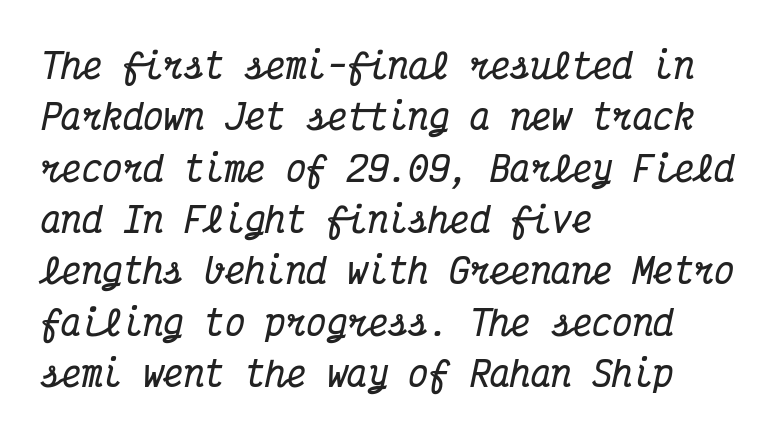
Words float on clear page, feet unadorned. I'd describe the lettering as bold — thick and assertive. Tracking value appears to be zero — textbook default spacing. These lines are rendered in a fixed-pitch font. The rows are spaced the way most documents space them. The text block is weighted toward the left margin, trailing off unevenly rightward.
